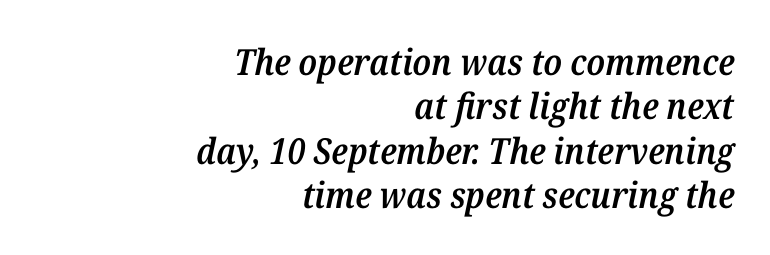
The image shows 36 px semibold serif type, italic (leaning right); set right-aligned, line spacing 1.23x, normal letter spacing, not underlined; medium stroke contrast and a medium x-height.
